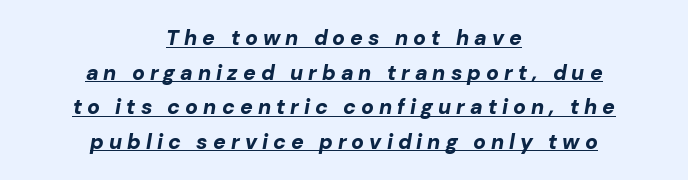
{"italic": "yes", "lean": "right", "slant_degrees": 10, "bold": "yes", "underline": "yes", "align": "center", "line_spacing": "normal", "line_spacing_ratio": 1.65, "letter_spacing": "wide", "letter_spacing_em": 0.24, "glyph_px": 21}
